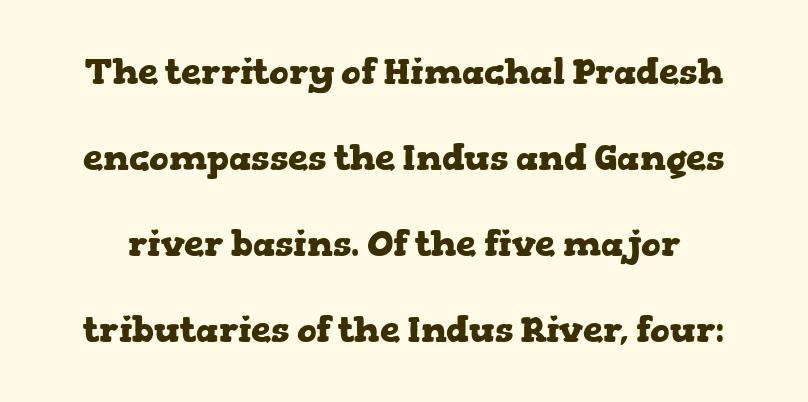
Decoration check: the copy has no underline. This is the regular roman posture of the typeface. A full-strength bold gives these letters their thick strokes. Proportional: the letters do not fall into vertical columns. Whoever set this chose breathing room over compactness in the vertical rhythm.
